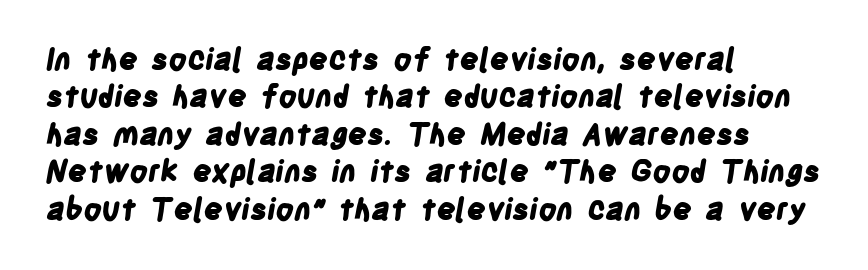
The image shows 30 px bold, condensed sans-serif type; set left-aligned, normal line spacing (1.25x), normal letter spacing, not underlined; low stroke contrast and a large x-height.
